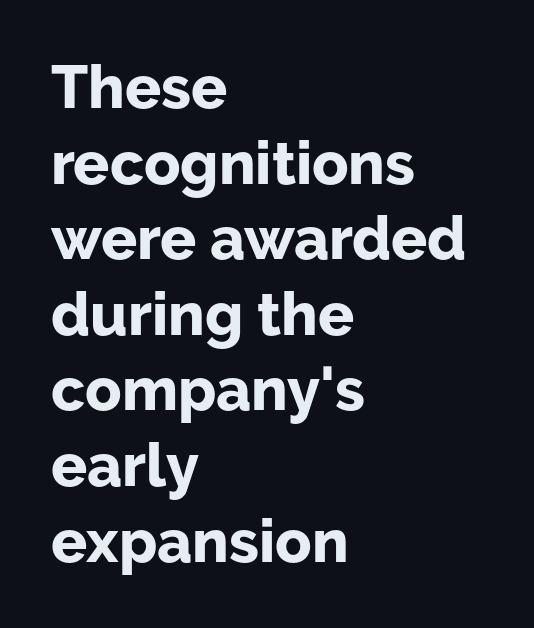
The space directly below the letters is spotless. Notice how descenders clear the ascenders below comfortably — that's standard leading. Caption: standard tracking, unaltered. Thick stems and heavy bowls — unmistakably bold. The face used here is proportionally spaced, like ordinary book or web type.
